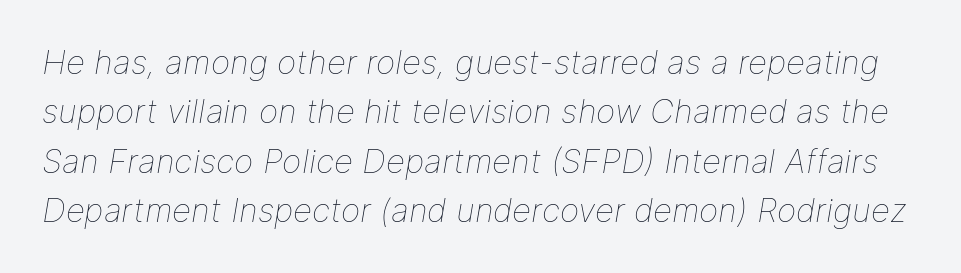
The image shows 33 px thin type, italic (leaning right); set normal line spacing (1.5x), normal letter spacing, not underlined; low stroke contrast and a medium x-height.
